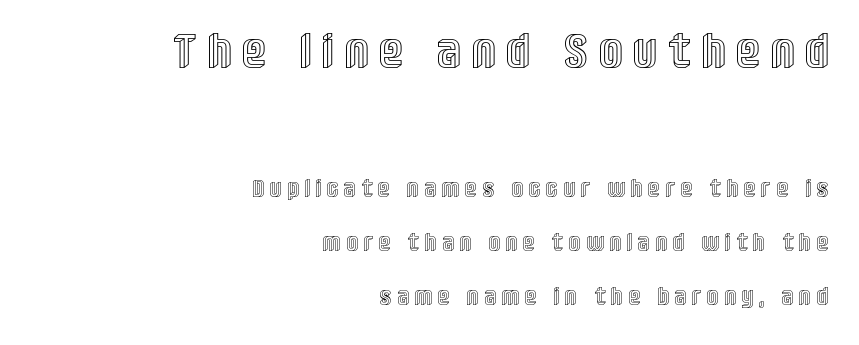
The image shows 48 px condensed type, upright; set right-aligned, loose line spacing (2.26x), unusually wide letter spacing (+0.29 em), not underlined; the first (top) block is 2.0x larger; a large x-height.
